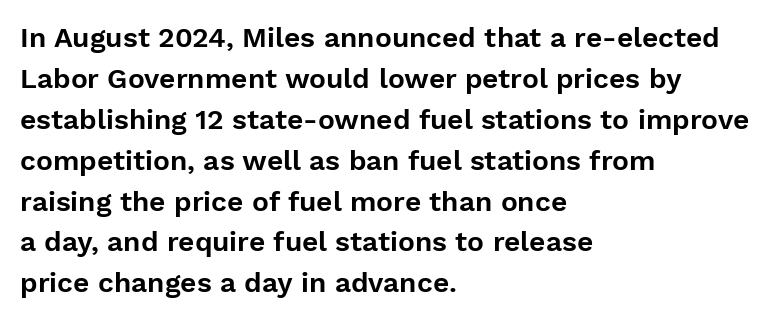
{"serif": "no", "italic": "no", "width": "normal", "stroke_contrast": "low", "x_height": "medium", "monospaced": "no", "underline": "no", "align": "left", "line_spacing": "normal", "line_spacing_ratio": 1.46, "letter_spacing": "normal", "letter_spacing_em": 0.0, "glyph_px": 28}
